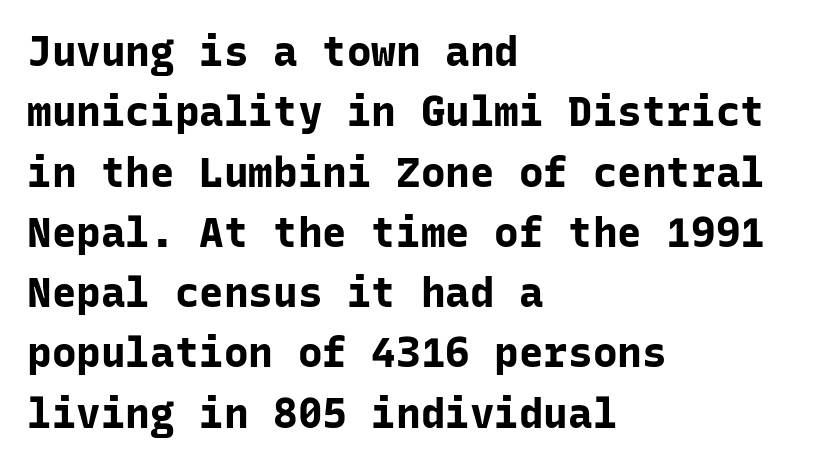
Horizontally, the lines are justified to the leading edge only. Set as a true bold cut, around the 700 mark. Descender tails drop into unmarked territory. Caption: standard tracking, unaltered. The face used here is monospaced, like something from a code editor. Baseline-to-baseline distance is the conventional proportion of letter height.
